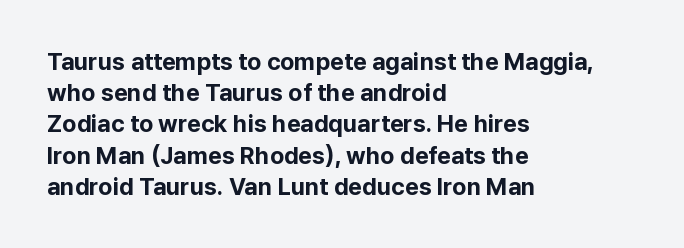
Every letter is thick-stroked: bold, no question. Line starts are locked; line ends wander. What's the leading like? Ordinary, nothing unusual. Glance below the letters and you will spot only blank space.
